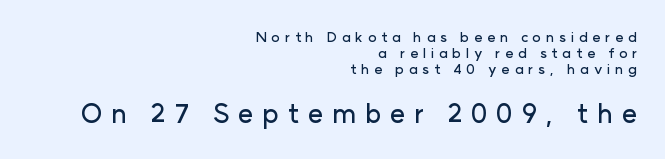
This sample is right-justified, so line beginnings fall wherever the words allow. The string is rendered with underlining switched off. Compare the two chunks: the lower has the greater cap height. Characters remain perfectly vertical along every line.
